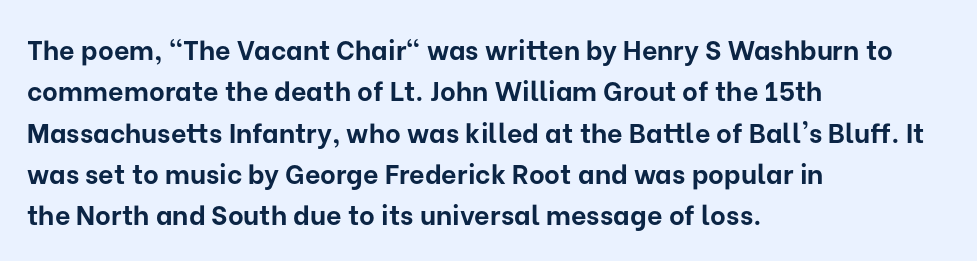
{"italic": "no", "bold": "yes", "underline": "no", "align": "left", "line_spacing": "normal", "line_spacing_ratio": 1.53, "letter_spacing": "normal", "letter_spacing_em": 0.0, "glyph_px": 27}
